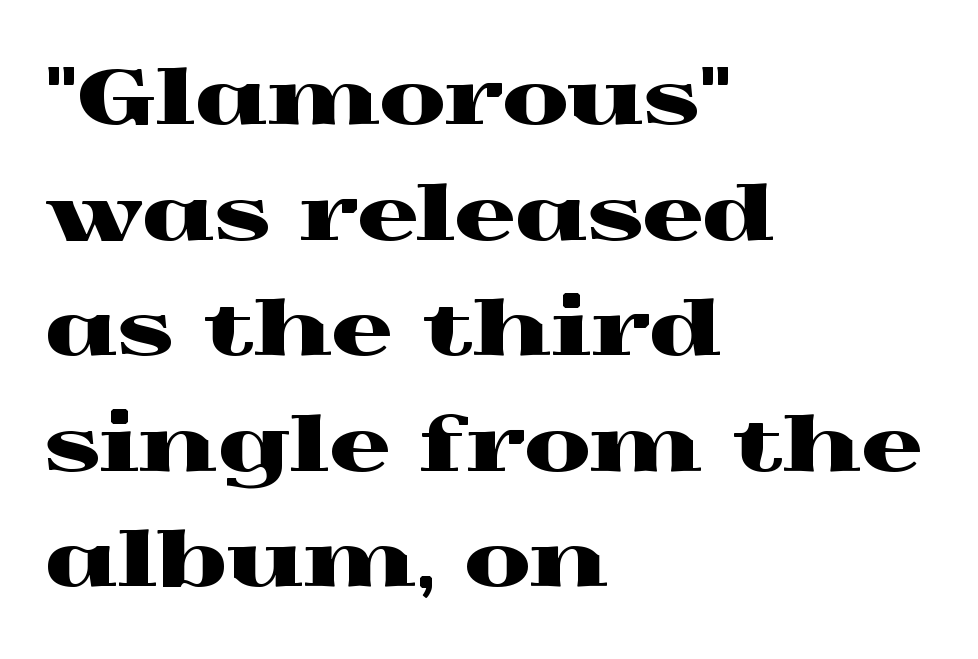
The passage shown is typeset with a serif family. Bare-footed words on every line. Is this a fixed-width face? No — the glyphs have proportional, varying widths. Do the letters lean? They stand straight. Does the copy run flush right? No — it runs flush left.
